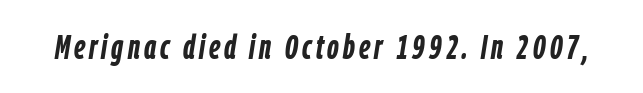
{"italic": "yes", "lean": "right", "slant_degrees": 9, "bold": "yes", "weight": "semibold", "width": "condensed", "stroke_contrast": "low", "x_height": "medium", "monospaced": "no", "underline": "no", "glyph_px": 34}
